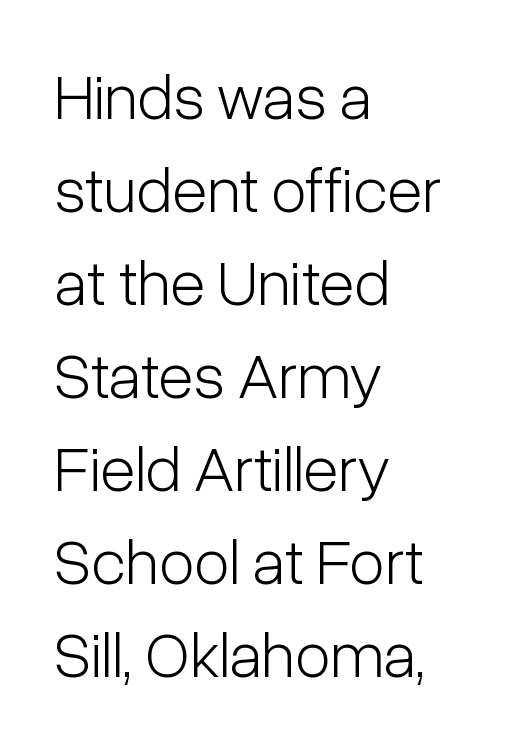
The lines are quadded left. The space between consecutive lines is moderate. Caption: standard tracking, unaltered. Style check: upright.
